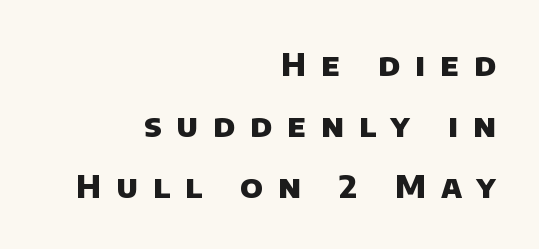
Q: Is the text bold? A: Yes.
Q: Is the typeface a serif or a sans-serif typeface? A: Sans-serif.
Q: Is the text underlined? A: No.
Q: How is the paragraph aligned? A: Right-aligned.
Q: Is the spacing between letters normal or unusually wide? A: Unusually wide.
Q: Is the spacing between lines tight, normal or loose? A: Loose.
Q: Width (condensed, normal, or wide)? A: Normal.
Q: Stroke contrast? A: Low.
Q: x-height? A: Large.
Q: Monospaced? A: No.
